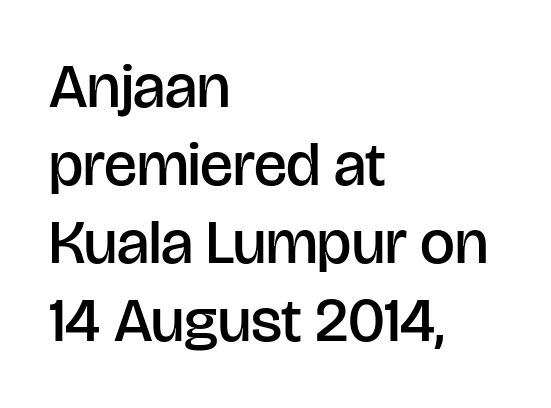
Q: Is the text bold? A: Semi-bold.
Q: Is the text italic (slanted)? A: No, it is upright.
Q: Is the typeface a serif or a sans-serif typeface? A: Sans-serif.
Q: Is the text underlined? A: No.
Q: How is the paragraph aligned? A: Left-aligned.
Q: Is the spacing between letters normal or unusually wide? A: Normal.
Q: Is the spacing between lines tight, normal or loose? A: Normal.
Q: Width (condensed, normal, or wide)? A: Normal.
Q: Stroke contrast? A: Low.
Q: x-height? A: Large.
Q: Monospaced? A: No.
